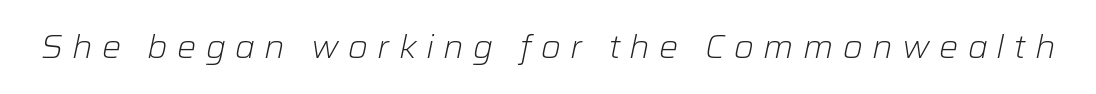
The image shows 32 px light type, italic (leaning right); set unusually wide letter spacing (+0.29 em), not underlined; low stroke contrast and a medium x-height.
